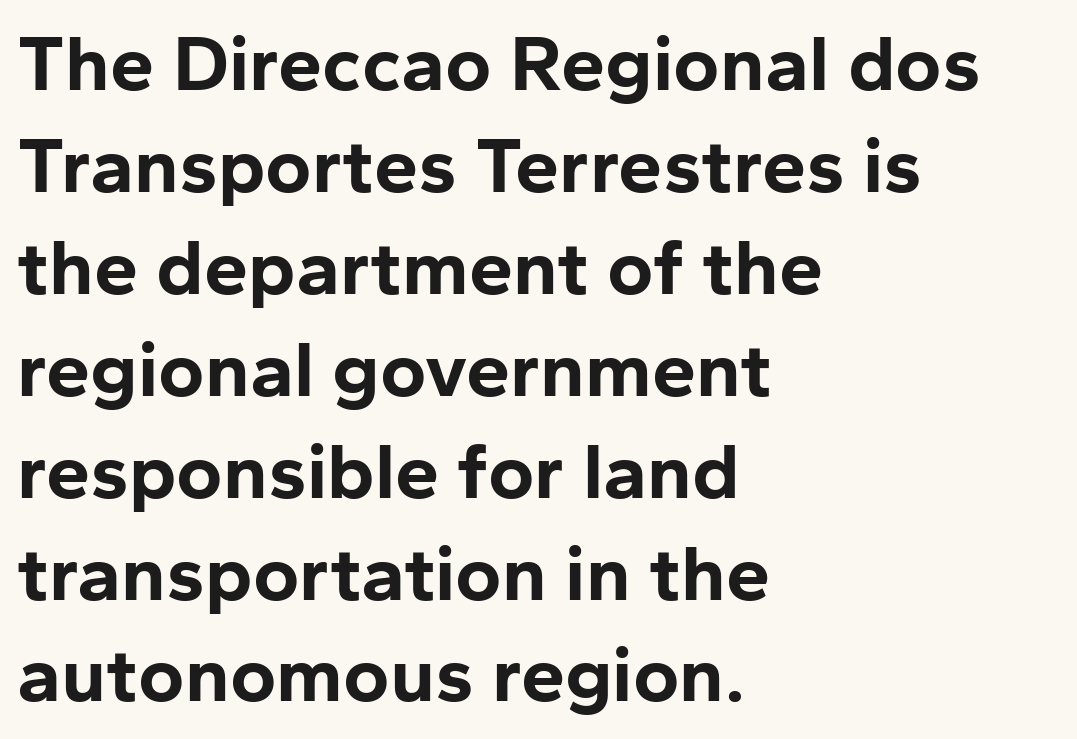
Typographic density is high because the face is bold. Horizontally, the lines are justified to the leading edge only. Character widths vary here, with narrow letters taking less room than wide ones. Italic: no, the glyphs are upright roman.
